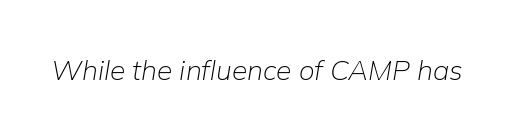
Posture: slanted. The passage shown is not underscored anywhere. Here the designer chose a conventional face with non-uniform glyph widths. On a weight scale, this lands at 450 or below. Between one letter and the next there's only the usual sliver of space.
